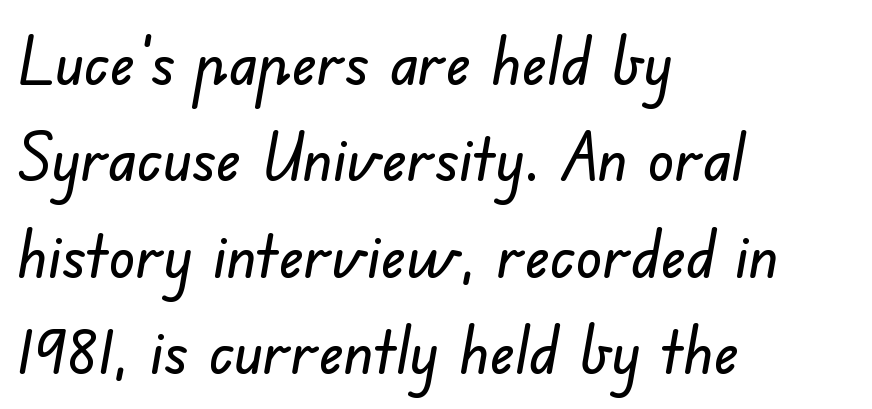
{"serif": "no", "width": "normal", "stroke_contrast": "low", "x_height": "small", "monospaced": "no", "underline": "no", "align": "left", "line_spacing": "normal", "line_spacing_ratio": 1.46, "letter_spacing": "normal", "letter_spacing_em": 0.0, "glyph_px": 66}
